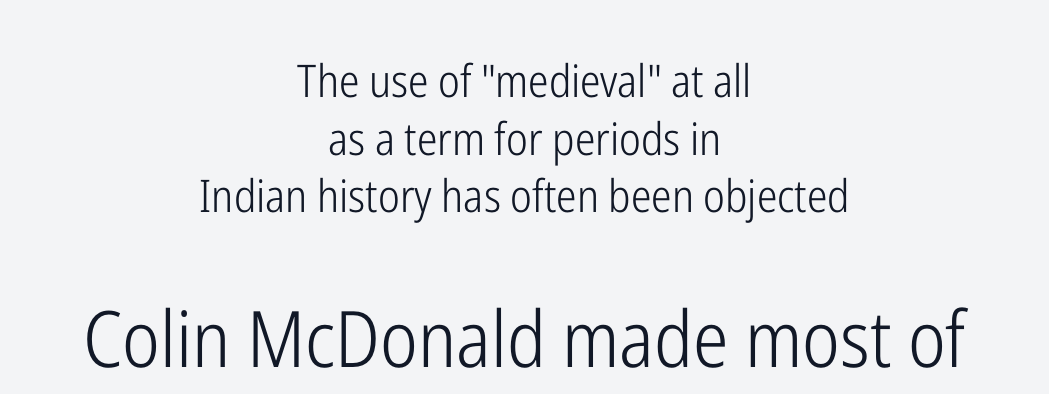
Q: Is the text bold? A: No.
Q: Is the text italic (slanted)? A: No, it is upright.
Q: Is the typeface a serif or a sans-serif typeface? A: Sans-serif.
Q: Is the text underlined? A: No.
Q: How is the paragraph aligned? A: Centered.
Q: Is the spacing between letters normal or unusually wide? A: Normal.
Q: Is the spacing between lines tight, normal or loose? A: Normal.
Q: Which block of text is set in a larger size, the first (top) or the second (bottom)? A: The second (bottom) one.
Q: Width (condensed, normal, or wide)? A: Condensed.
Q: Stroke contrast? A: Low.
Q: x-height? A: Medium.
Q: Monospaced? A: No.
